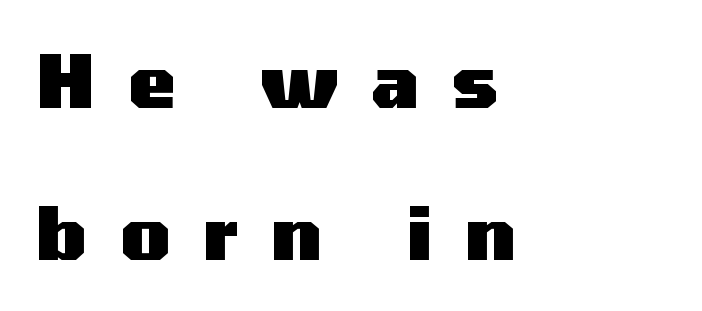
Q: Is the text bold? A: Yes.
Q: Is the text italic (slanted)? A: No, it is upright.
Q: Is the typeface a serif or a sans-serif typeface? A: Sans-serif.
Q: Is the text underlined? A: No.
Q: How is the paragraph aligned? A: Left-aligned.
Q: Is the spacing between letters normal or unusually wide? A: Unusually wide.
Q: Is the spacing between lines tight, normal or loose? A: Loose.
Q: Width (condensed, normal, or wide)? A: Wide.
Q: Stroke contrast? A: Medium.
Q: x-height? A: Medium.
Q: Monospaced? A: No.
